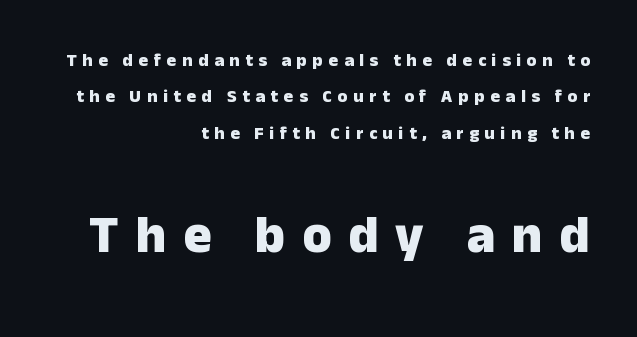
{"serif": "no", "italic": "no", "bold": "yes", "weight": "heavy", "width": "normal", "stroke_contrast": "low", "x_height": "medium", "monospaced": "no", "underline": "no", "align": "right", "line_spacing": "loose", "line_spacing_ratio": 2.02, "letter_spacing": "wide", "letter_spacing_em": 0.31, "larger_block": "second", "size_ratio": 2.94, "glyph_px": 53}
